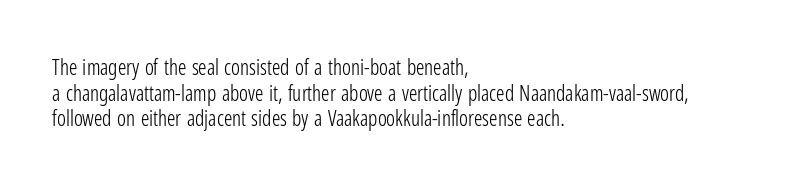
Q: Is the text bold? A: No.
Q: Is the text italic (slanted)? A: No, it is upright.
Q: Is the text underlined? A: No.
Q: How is the paragraph aligned? A: Left-aligned.
Q: Is the spacing between letters normal or unusually wide? A: Normal.
